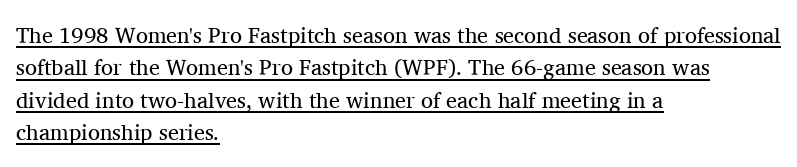
These lines were composed using upright roman letters. You can see a thin bar hugging the bottom of the glyphs. The typesetting does not lean heavy: it is not bold. Leftover space on each line is placed entirely after the last word.
